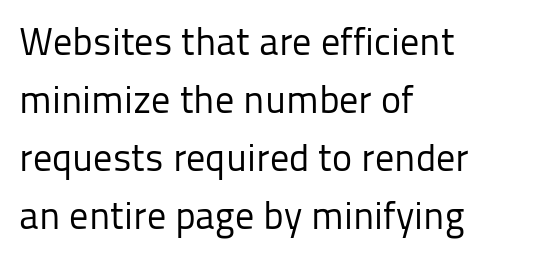
The image shows 38 px regular-weight sans-serif type, upright; set left-aligned, normal line spacing (1.53x), normal letter spacing, not underlined; low stroke contrast and a medium x-height.
